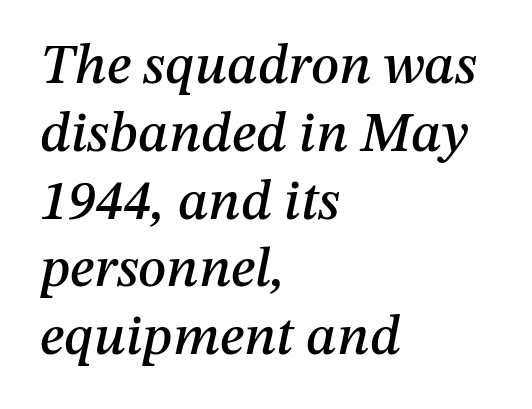
{"italic": "yes", "lean": "right", "slant_degrees": 12, "width": "normal", "stroke_contrast": "medium", "x_height": "medium", "monospaced": "no", "underline": "no", "align": "left", "line_spacing_ratio": 1.21, "letter_spacing": "normal", "letter_spacing_em": 0.0, "glyph_px": 56}
